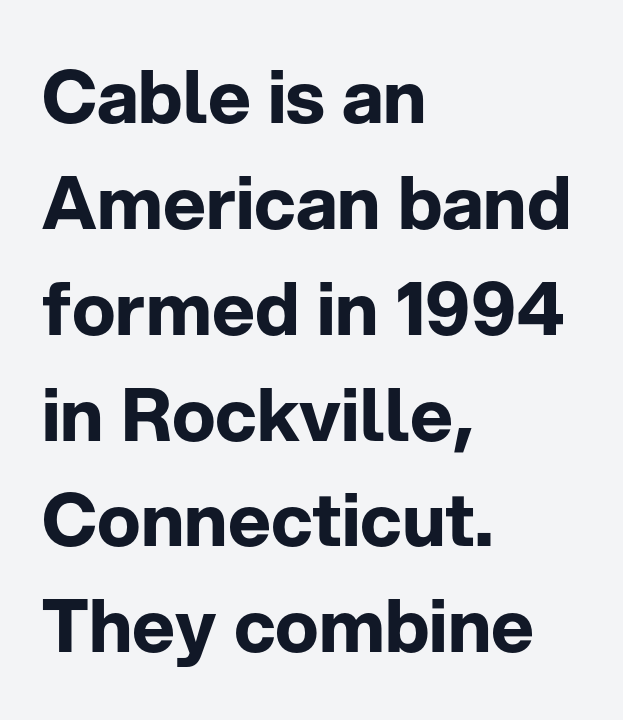
How are the letters spaced? Ordinarily, with no added tracking. Thick stems and heavy bowls — unmistakably bold. The letters advance in unequal steps, a hallmark of proportional type. A bare baseline throughout the passage. Vertically, the passage feels balanced, rows spaced as you'd expect.
